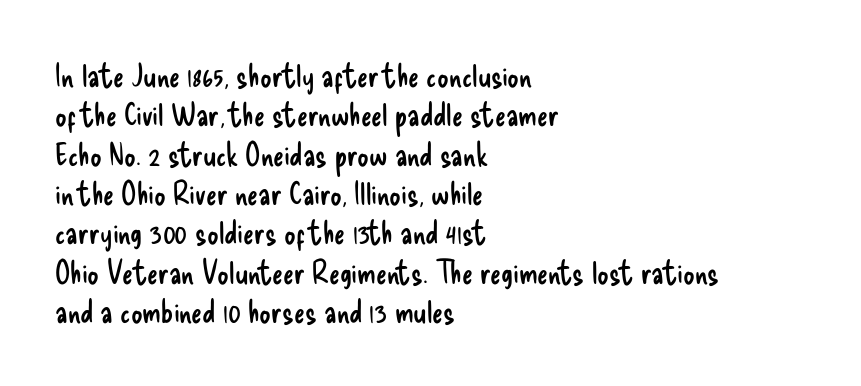
The image shows 32 px regular-weight, condensed sans-serif type, upright; set left-aligned, line spacing 1.23x, normal letter spacing, not underlined; low stroke contrast and a small x-height.
